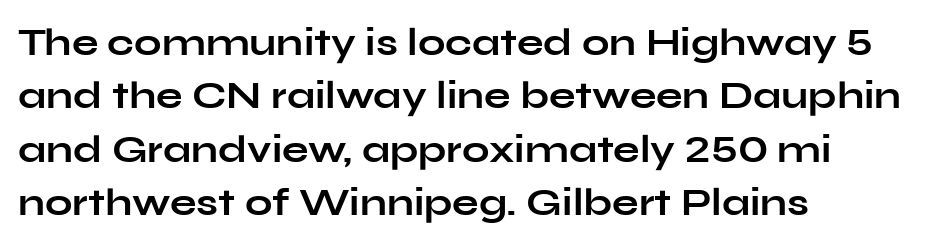
Serif or sans? Sans — the stroke terminals are bare. Heavy-handed strokes throughout: this text is bold. Character widths vary here, with narrow letters taking less room than wide ones. Quick note: interline space is typical. In CSS terms this would be text-align: left. Nope, not italic — everything's standing straight.
